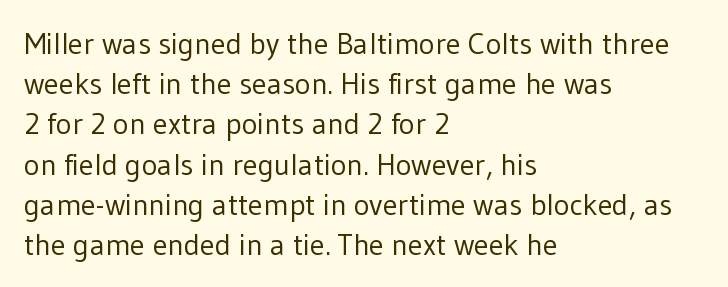
The image shows 30 px regular-weight sans-serif type, upright; set left-aligned, normal line spacing (1.34x), normal letter spacing, not underlined; low stroke contrast and a medium x-height.
